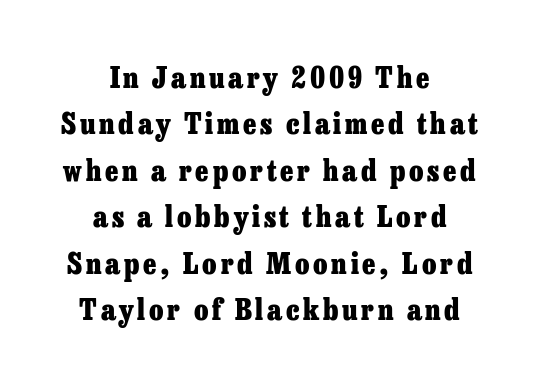
You can tell it's not italic because the verticals are truly vertical. The glyphs have the mass of a bold cut. This sample is center-justified, so both line endings float freely. One glance says typical: line gaps are just what's usual.
